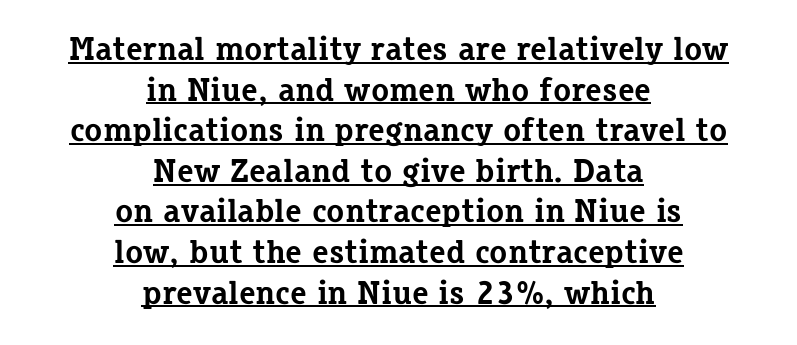
Q: Is the text bold? A: Yes.
Q: Is the text italic (slanted)? A: No, it is upright.
Q: Is the typeface a serif or a sans-serif typeface? A: Serif.
Q: Is the text underlined? A: Yes.
Q: How is the paragraph aligned? A: Centered.
Q: Is the spacing between letters normal or unusually wide? A: Normal.
Q: Width (condensed, normal, or wide)? A: Normal.
Q: Stroke contrast? A: Low.
Q: x-height? A: Medium.
Q: Monospaced? A: No.
